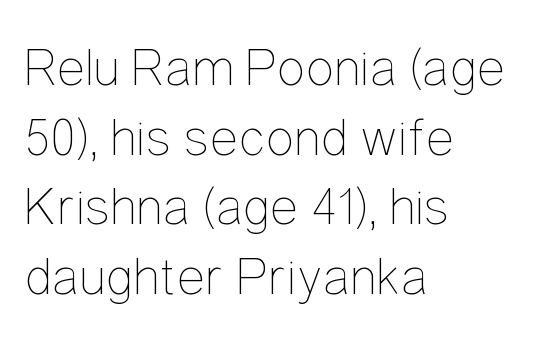
Standard letterfit; no display-style spreading of the glyphs. The passage is arranged the way most books set body copy — flush left. A typesetter would call this proportional, since set widths differ per character. This sample keeps an unexceptional amount of space between lines.
